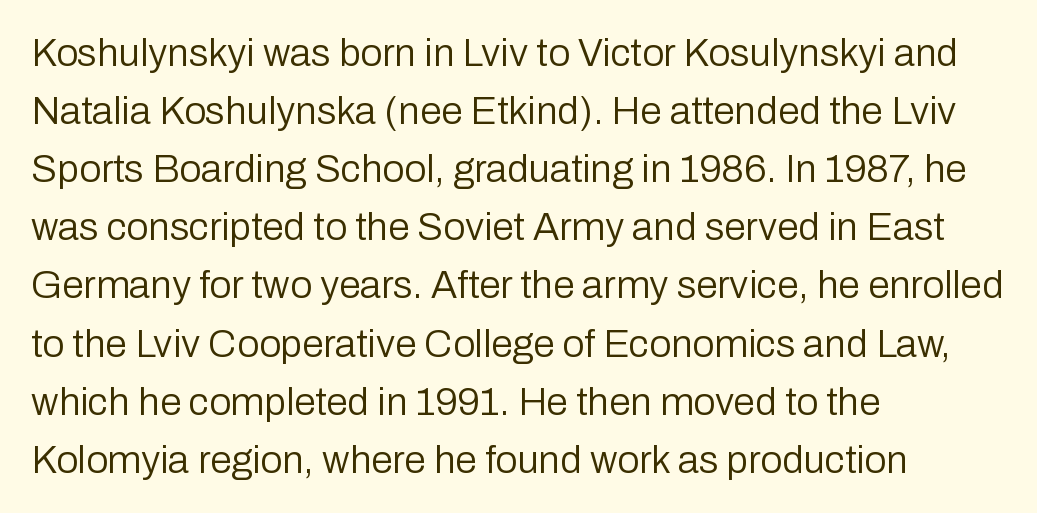
{"serif": "no", "italic": "no", "bold": "no", "weight": "regular", "width": "normal", "stroke_contrast": "low", "x_height": "medium", "monospaced": "no", "underline": "no", "align": "left", "line_spacing": "normal", "line_spacing_ratio": 1.49, "letter_spacing": "normal", "letter_spacing_em": 0.0, "glyph_px": 39}
